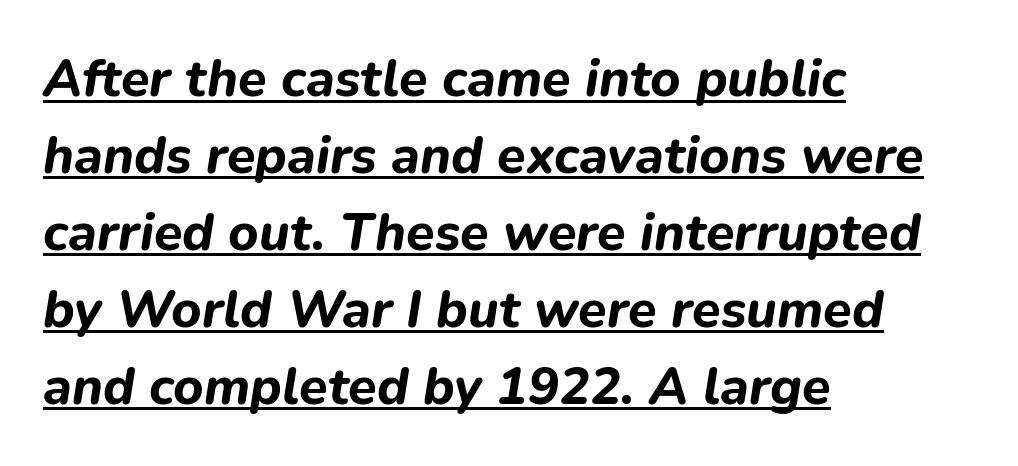
The image shows 52 px bold type, italic (leaning right); set left-aligned, normal line spacing (1.48x), normal letter spacing, underlined; low stroke contrast and a medium x-height.
